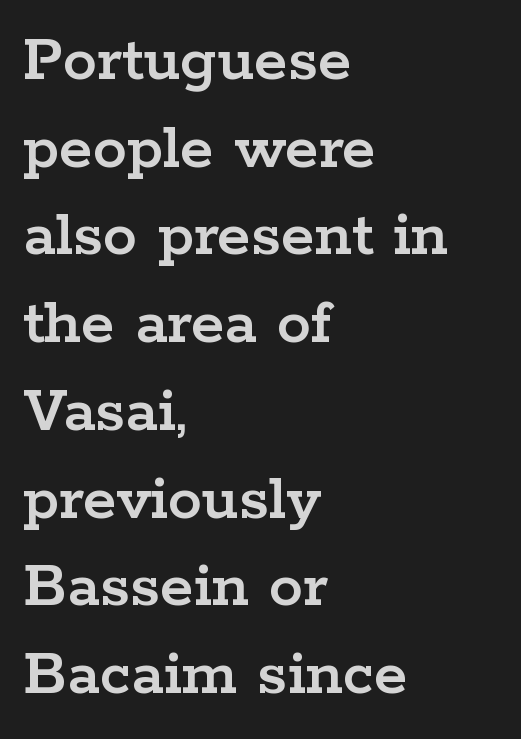
Q: Is the text italic (slanted)? A: No, it is upright.
Q: Is the typeface a serif or a sans-serif typeface? A: Serif.
Q: Is the text underlined? A: No.
Q: How is the paragraph aligned? A: Left-aligned.
Q: Is the spacing between letters normal or unusually wide? A: Normal.
Q: Is the spacing between lines tight, normal or loose? A: Normal.
Q: Width (condensed, normal, or wide)? A: Wide.
Q: Stroke contrast? A: Low.
Q: x-height? A: Medium.
Q: Monospaced? A: No.
